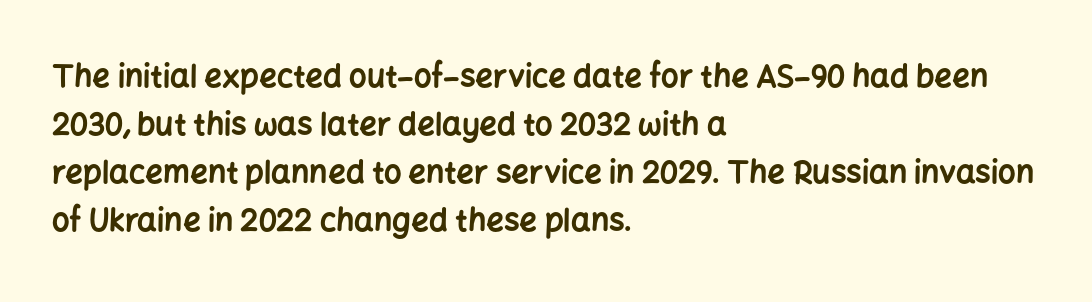
Q: Is the text bold? A: Yes.
Q: Is the text italic (slanted)? A: No, it is upright.
Q: Is the typeface a serif or a sans-serif typeface? A: Sans-serif.
Q: Is the text underlined? A: No.
Q: How is the paragraph aligned? A: Left-aligned.
Q: Is the spacing between letters normal or unusually wide? A: Normal.
Q: Is the spacing between lines tight, normal or loose? A: Normal.
Q: Width (condensed, normal, or wide)? A: Normal.
Q: Stroke contrast? A: Low.
Q: x-height? A: Medium.
Q: Monospaced? A: No.
